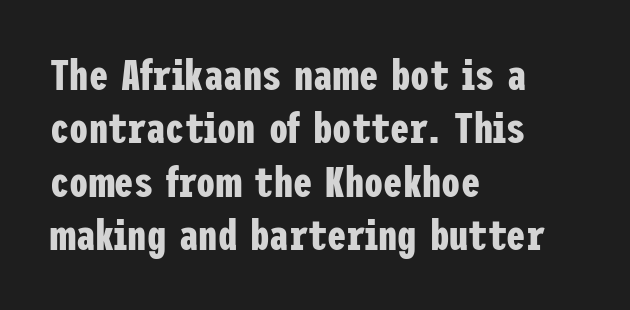
{"serif": "no", "italic": "no", "bold": "yes", "weight": "bold", "width": "condensed", "stroke_contrast": "low", "x_height": "medium", "underline": "no", "align": "left", "line_spacing_ratio": 1.24, "letter_spacing": "normal", "letter_spacing_em": 0.0, "glyph_px": 43}
